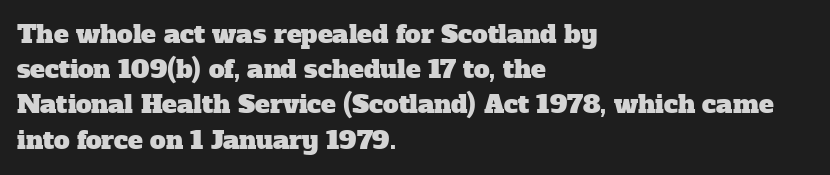
The image shows 25 px text type; set left-aligned, normal line spacing (1.41x), normal letter spacing, not underlined.
